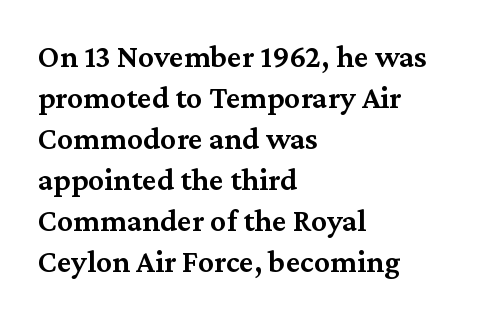
Each row of text sits above clean, open space. This rendering leaves character spacing at its baseline value. Note: serifs present on the glyphs. Compared with an ordinary text face, these strokes are moderately heavier — a semibold.
